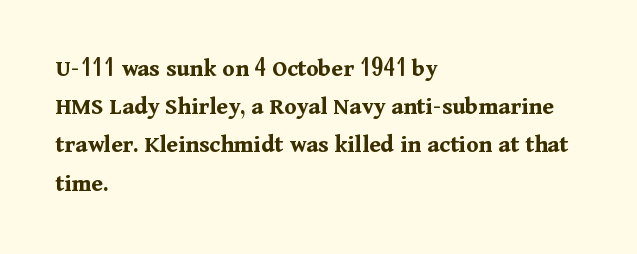
Lines of text with bare space underneath. Quick note: interline space is typical. The line texture is even and compact thanks to regular tracking. The letters stand straight up with perfectly vertical stems. I'd describe the lettering as bold — thick and assertive.
